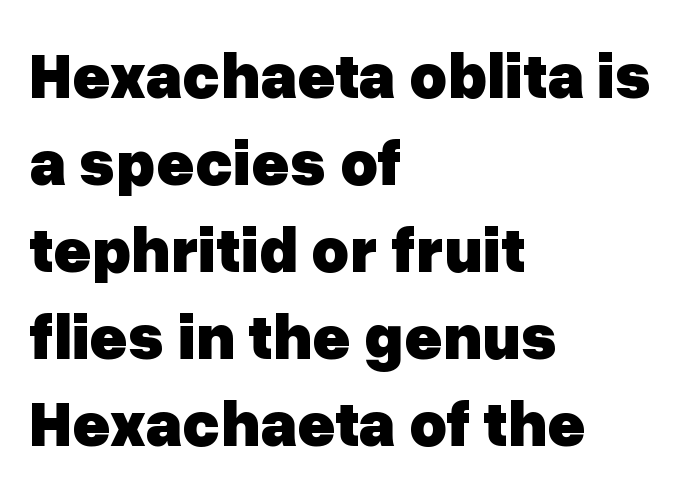
{"serif": "no", "italic": "no", "bold": "yes", "weight": "heavy", "width": "normal", "stroke_contrast": "low", "x_height": "medium", "monospaced": "no", "underline": "no", "align": "left", "line_spacing": "normal", "line_spacing_ratio": 1.34, "letter_spacing": "normal", "letter_spacing_em": 0.0, "glyph_px": 65}
